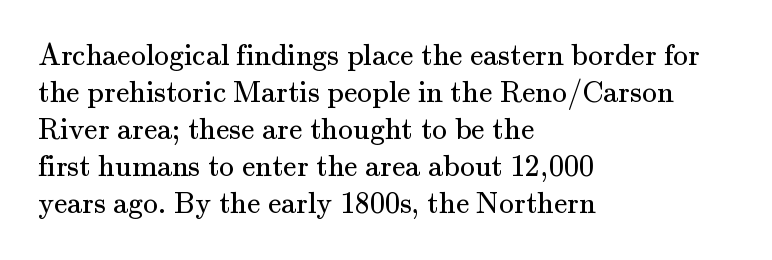
Q: Is the text bold? A: No.
Q: Is the text italic (slanted)? A: No, it is upright.
Q: Is the typeface a serif or a sans-serif typeface? A: Serif.
Q: Is the text underlined? A: No.
Q: How is the paragraph aligned? A: Left-aligned.
Q: Is the spacing between letters normal or unusually wide? A: Normal.
Q: Width (condensed, normal, or wide)? A: Normal.
Q: Stroke contrast? A: Medium.
Q: x-height? A: Small.
Q: Monospaced? A: No.
